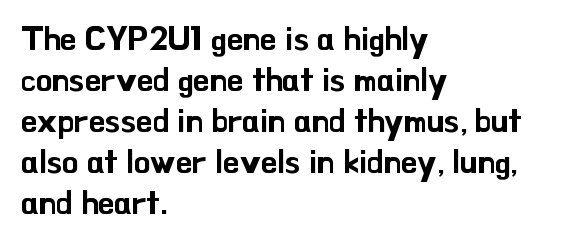
Q: Is the text italic (slanted)? A: No, it is upright.
Q: Is the typeface a serif or a sans-serif typeface? A: Sans-serif.
Q: Is the text underlined? A: No.
Q: How is the paragraph aligned? A: Left-aligned.
Q: Is the spacing between letters normal or unusually wide? A: Normal.
Q: Width (condensed, normal, or wide)? A: Normal.
Q: Stroke contrast? A: Low.
Q: x-height? A: Small.
Q: Monospaced? A: No.
